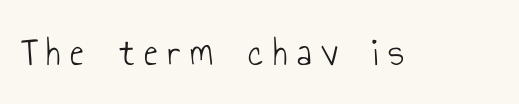
Q: Is the text bold? A: No.
Q: Is the text italic (slanted)? A: No, it is upright.
Q: Is the typeface a serif or a sans-serif typeface? A: Sans-serif.
Q: Is the text underlined? A: No.
Q: Is the spacing between letters normal or unusually wide? A: Unusually wide.
Q: Width (condensed, normal, or wide)? A: Condensed.
Q: Stroke contrast? A: Low.
Q: x-height? A: Small.
Q: Monospaced? A: No.
